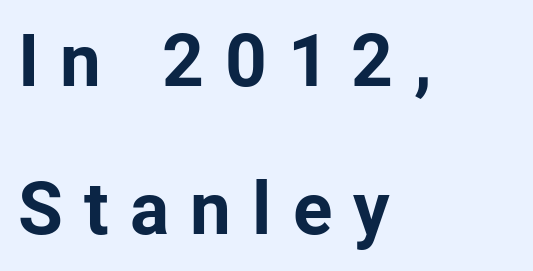
Q: Is the text bold? A: Yes.
Q: Is the text italic (slanted)? A: No, it is upright.
Q: Is the typeface a serif or a sans-serif typeface? A: Sans-serif.
Q: Is the text underlined? A: No.
Q: How is the paragraph aligned? A: Left-aligned.
Q: Is the spacing between letters normal or unusually wide? A: Unusually wide.
Q: Is the spacing between lines tight, normal or loose? A: Loose.
Q: Width (condensed, normal, or wide)? A: Normal.
Q: Stroke contrast? A: Low.
Q: x-height? A: Medium.
Q: Monospaced? A: No.
